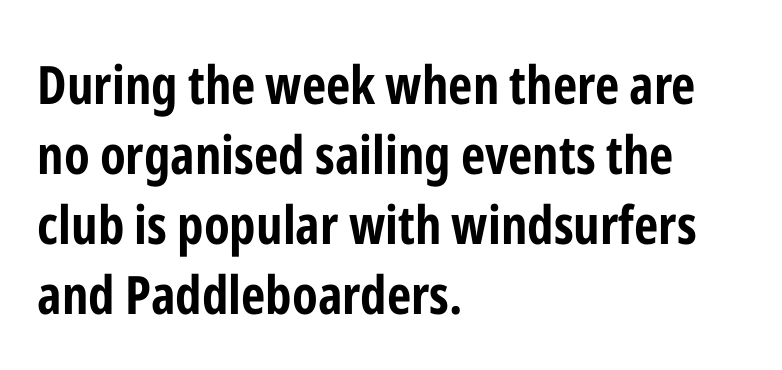
Designer's note — italics off, roman on. Whoever set this chose a conventional vertical rhythm. Here the designer chose a conventional face with non-uniform glyph widths. This rendering features lettering with no underline. Does the type have serifs? No, each stem ends abruptly.
